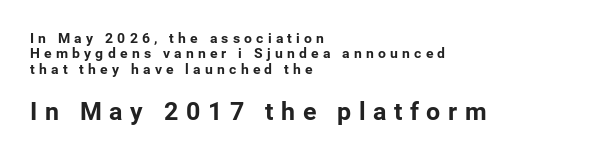
The image shows 25 px bold type, upright; set left-aligned, tight line spacing (1.09x), unusually wide letter spacing (+0.3 em), not underlined; the second (bottom) block is 1.79x larger.
